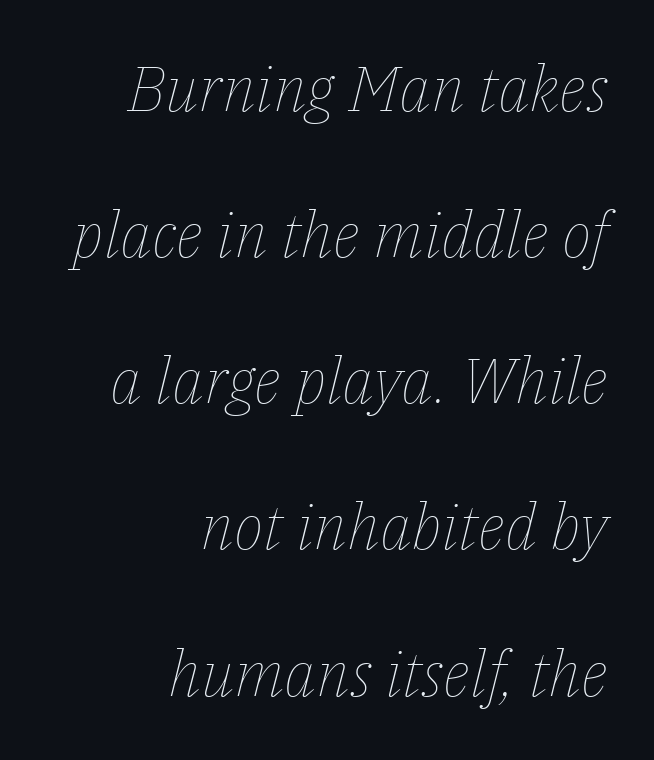
The image shows 63 px thin type, italic (leaning right); set right-aligned, loose line spacing (2.32x), normal letter spacing, not underlined; low stroke contrast and a medium x-height.
